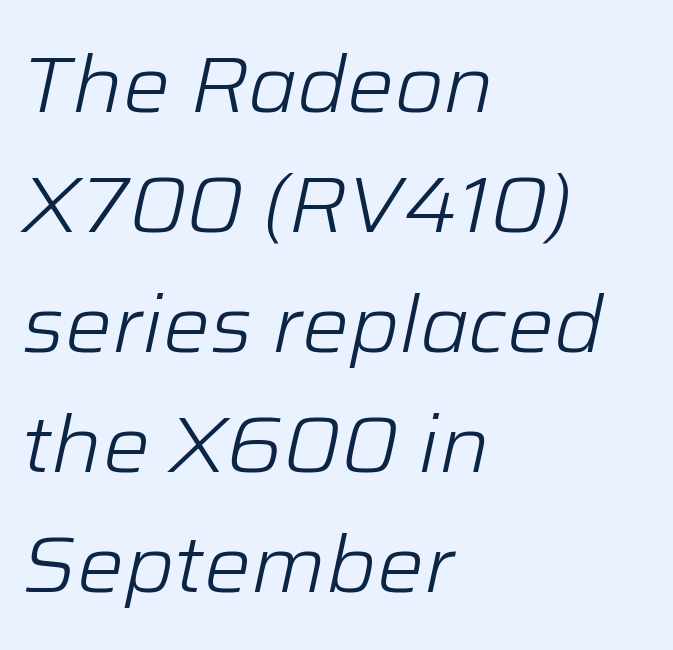
The image shows 79 px light type, italic (leaning right); set left-aligned, normal line spacing (1.52x), normal letter spacing, not underlined; low stroke contrast and a medium x-height.
